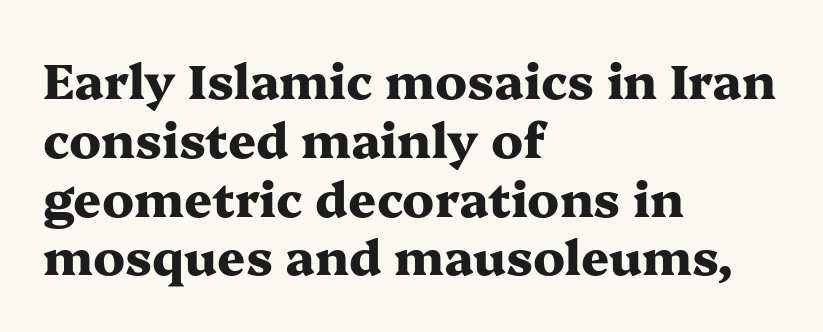
The image shows 49 px heavy, wide serif type, upright; set left-aligned, line spacing 1.2x, normal letter spacing, not underlined; medium stroke contrast and a medium x-height.
